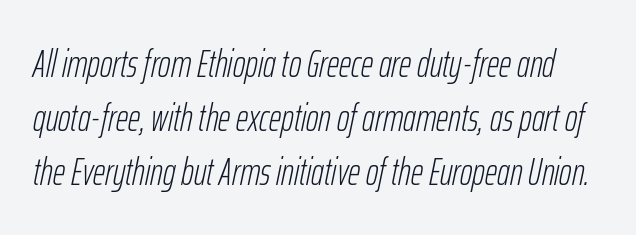
Q: Is the text bold? A: No.
Q: Is the text italic (slanted)? A: Yes, it leans right by about 12 degrees.
Q: Is the text underlined? A: No.
Q: Is the spacing between letters normal or unusually wide? A: Normal.
Q: Is the spacing between lines tight, normal or loose? A: Normal.
Q: Width (condensed, normal, or wide)? A: Condensed.
Q: Stroke contrast? A: Low.
Q: x-height? A: Medium.
Q: Monospaced? A: No.
